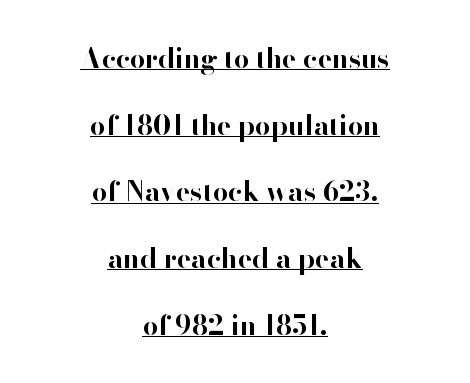
Q: Is the text bold? A: Yes.
Q: Is the text italic (slanted)? A: No, it is upright.
Q: Is the text underlined? A: Yes.
Q: How is the paragraph aligned? A: Centered.
Q: Is the spacing between letters normal or unusually wide? A: Normal.
Q: Is the spacing between lines tight, normal or loose? A: Loose.
